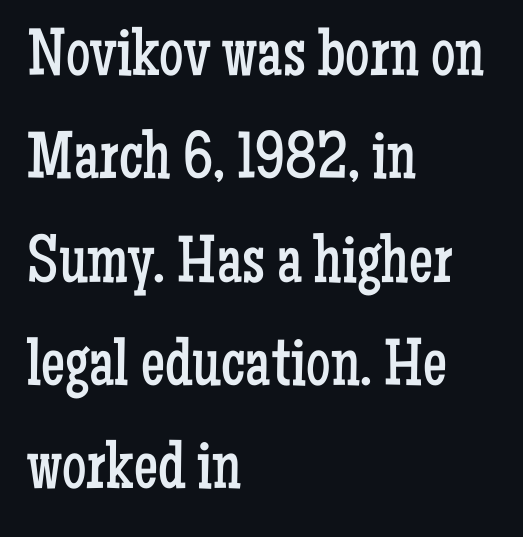
There is no visible air inserted between adjacent glyphs. These lines are composed in type with serifs. No italicization has been applied; the sample stays upright. Descenders hang freely into open space. Each letter keeps its own natural width here, so spacing adapts to shape. Evenly set lines give the paragraph a standard silhouette.
